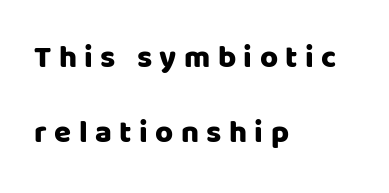
The image shows 31 px sans-serif type, upright; set left-aligned, loose line spacing (2.41x), unusually wide letter spacing (+0.24 em), not underlined; low stroke contrast and a large x-height.
